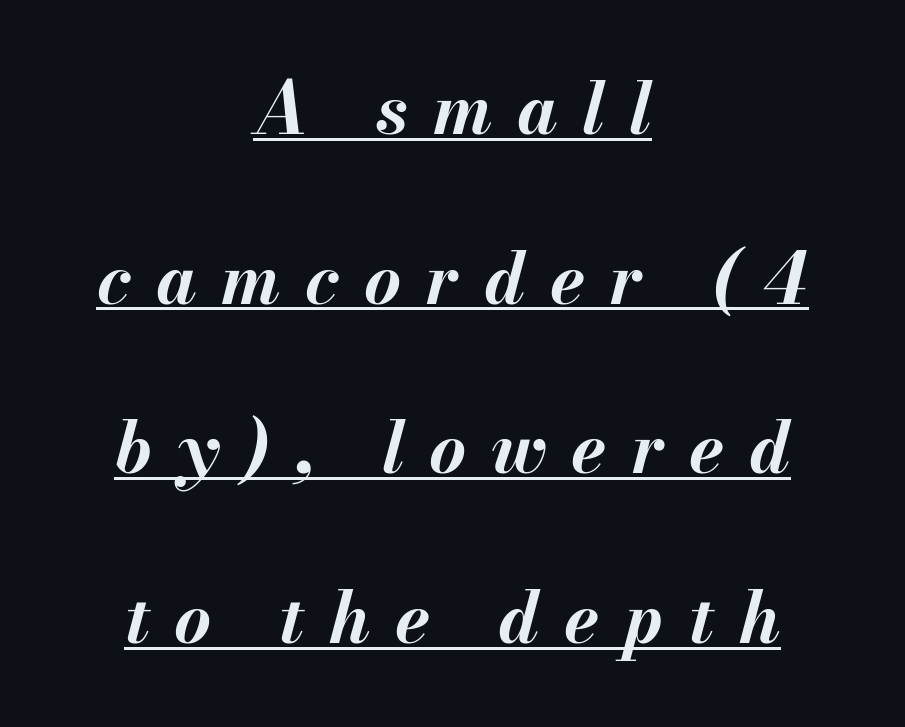
{"italic": "yes", "lean": "right", "slant_degrees": 13, "bold": "yes", "weight": "bold", "width": "normal", "stroke_contrast": "medium", "x_height": "small", "monospaced": "no", "underline": "yes", "align": "center", "line_spacing": "loose", "line_spacing_ratio": 2.39, "letter_spacing": "wide", "letter_spacing_em": 0.35, "glyph_px": 71}
